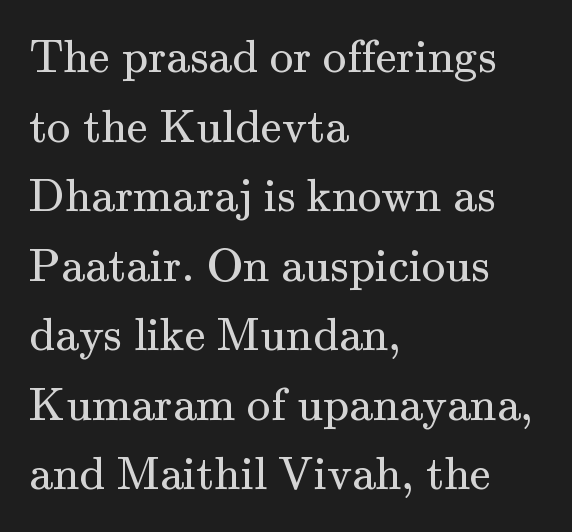
{"serif": "yes", "italic": "no", "bold": "no", "weight": "regular", "width": "normal", "stroke_contrast": "medium", "x_height": "small", "monospaced": "no", "underline": "no", "align": "left", "line_spacing": "normal", "line_spacing_ratio": 1.48, "letter_spacing": "normal", "letter_spacing_em": 0.0, "glyph_px": 47}
